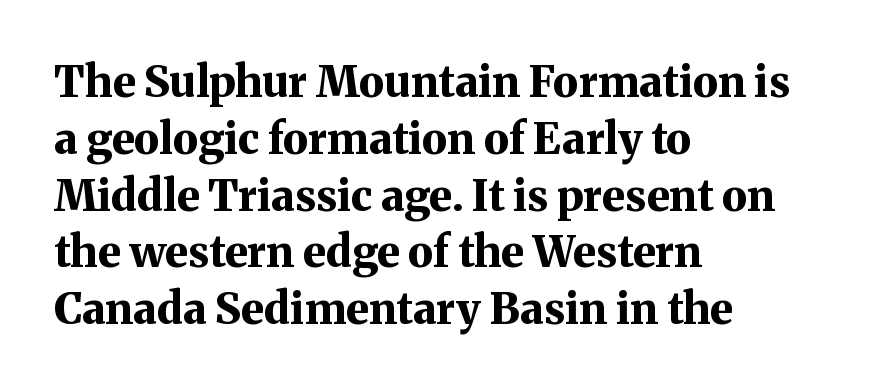
The image shows 43 px bold serif type, upright; set left-aligned, normal line spacing (1.32x), normal letter spacing, not underlined; medium stroke contrast and a medium x-height.
